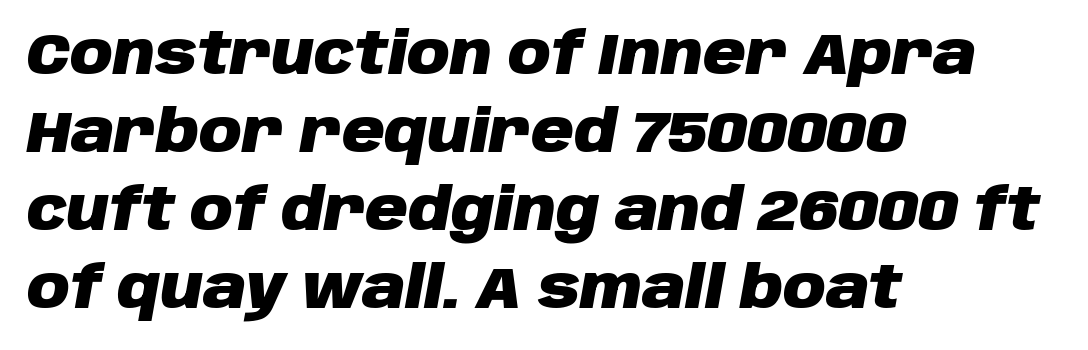
Caption: multi-line text, flush left, ragged right. The area under the type is left untouched. Caption: standard tracking, unaltered. Whoever set this chose a conventional vertical rhythm.
